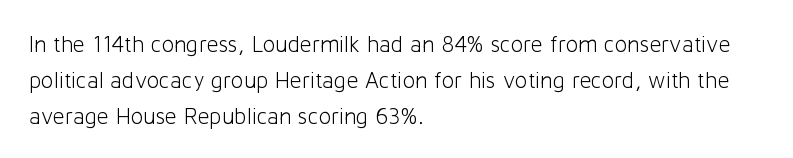
The image shows 23 px text type, upright; set left-aligned, normal line spacing (1.56x), normal letter spacing, not underlined.
